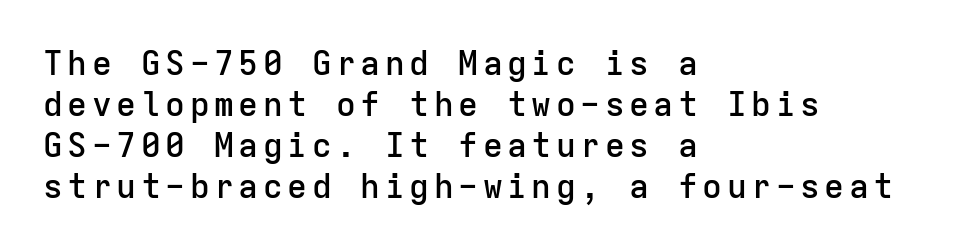
Q: Is the text bold? A: Semi-bold.
Q: Is the text italic (slanted)? A: No, it is upright.
Q: Is the typeface a serif or a sans-serif typeface? A: Sans-serif.
Q: Is the text underlined? A: No.
Q: How is the paragraph aligned? A: Left-aligned.
Q: Width (condensed, normal, or wide)? A: Normal.
Q: Stroke contrast? A: Low.
Q: x-height? A: Medium.
Q: Monospaced? A: Yes.
